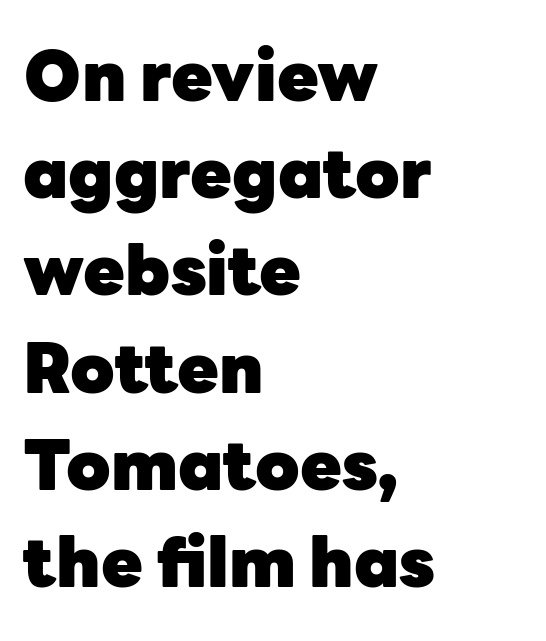
Q: Is the text bold? A: Yes.
Q: Is the text italic (slanted)? A: No, it is upright.
Q: Is the typeface a serif or a sans-serif typeface? A: Sans-serif.
Q: Is the text underlined? A: No.
Q: How is the paragraph aligned? A: Left-aligned.
Q: Is the spacing between letters normal or unusually wide? A: Normal.
Q: Is the spacing between lines tight, normal or loose? A: Normal.
Q: Width (condensed, normal, or wide)? A: Normal.
Q: Stroke contrast? A: Low.
Q: x-height? A: Medium.
Q: Monospaced? A: No.
